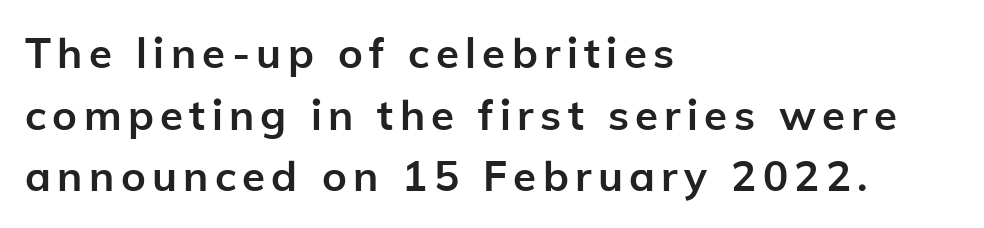
Q: Is the text bold? A: Yes.
Q: Is the text italic (slanted)? A: No, it is upright.
Q: Is the typeface a serif or a sans-serif typeface? A: Sans-serif.
Q: Is the text underlined? A: No.
Q: How is the paragraph aligned? A: Left-aligned.
Q: Is the spacing between lines tight, normal or loose? A: Normal.
Q: Width (condensed, normal, or wide)? A: Normal.
Q: Stroke contrast? A: Low.
Q: x-height? A: Medium.
Q: Monospaced? A: No.
